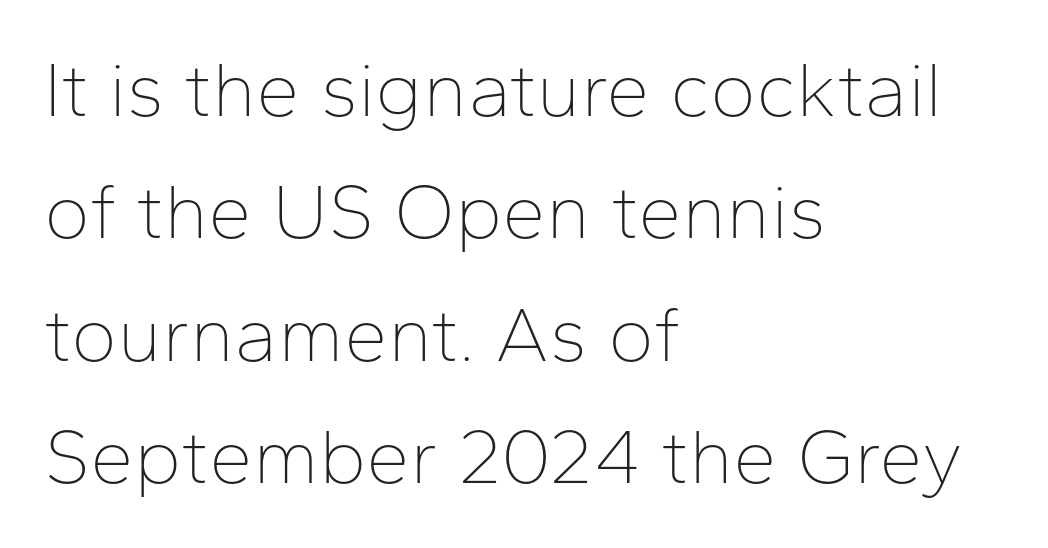
No italicization has been applied; the sample stays upright. A typesetter would label this face a sans. The passage shown is typed in a proportional face where columns would drift. The passage shown is not bold in any degree. Observe the ordinary spacing: letters are neighbours, not strangers.
